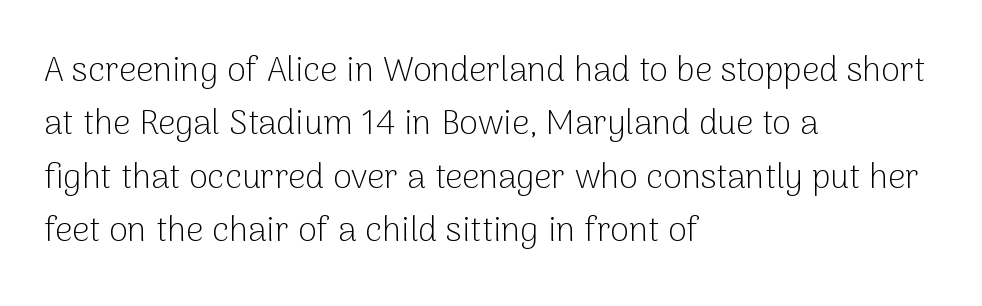
{"serif": "no", "italic": "no", "bold": "no", "weight": "light", "width": "normal", "stroke_contrast": "low", "x_height": "medium", "monospaced": "no", "underline": "no", "align": "left", "line_spacing": "normal", "line_spacing_ratio": 1.57, "letter_spacing": "normal", "letter_spacing_em": 0.0, "glyph_px": 34}
